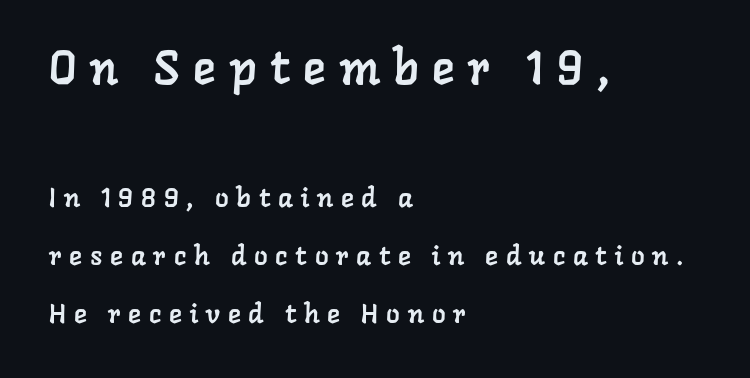
Regarding leading, the lines here are spaced well apart. Note the varied advance widths — an 'i' is clearly narrower than an 'm'. The more generous point size was reserved for the upper chunk. A typesetter would label this face a serif. This sample uses expanded letter spacing, leaving extra air between glyphs. The setting favours the left margin, as ordinary paragraphs usually do.
